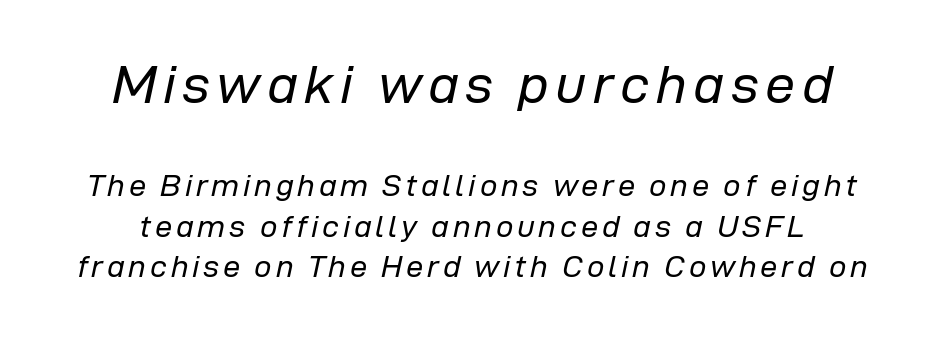
{"italic": "yes", "lean": "right", "slant_degrees": 12, "bold": "no", "weight": "regular", "width": "normal", "stroke_contrast": "low", "x_height": "medium", "monospaced": "no", "underline": "no", "line_spacing": "normal", "line_spacing_ratio": 1.31, "larger_block": "first", "size_ratio": 1.74, "glyph_px": 54}
